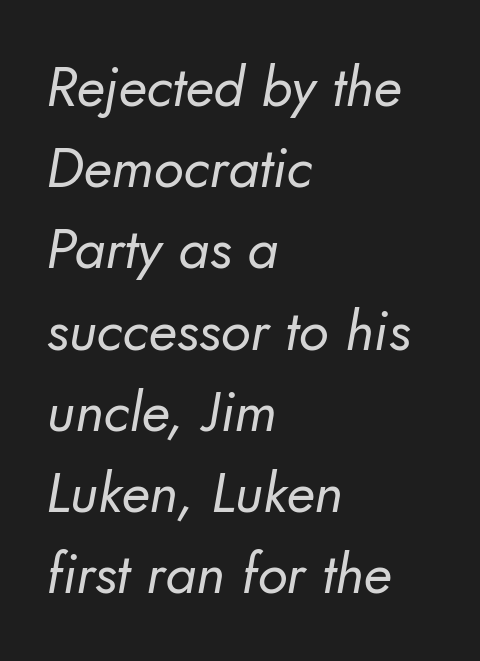
Weight: in the light-to-regular range. Just letters on the line, the space beneath them empty. If you measured baseline to baseline, you'd find a middling distance. Glyph-to-glyph distance matches everyday printed text.
